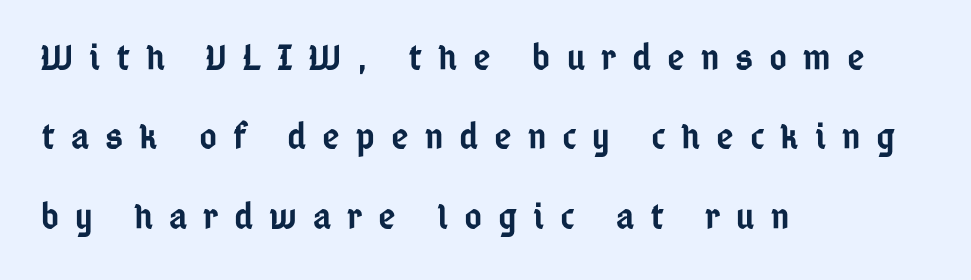
{"serif": "no", "italic": "no", "bold": "semi", "weight": "semibold", "width": "condensed", "stroke_contrast": "low", "x_height": "medium", "monospaced": "no", "underline": "no", "align": "left", "line_spacing": "loose", "line_spacing_ratio": 2.09, "letter_spacing": "wide", "letter_spacing_em": 0.42, "glyph_px": 38}
